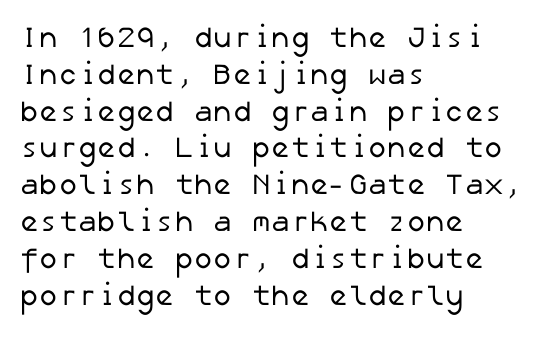
{"serif": "no", "bold": "no", "weight": "regular", "width": "normal", "stroke_contrast": "low", "x_height": "medium", "underline": "no", "align": "left", "line_spacing": "normal", "line_spacing_ratio": 1.27, "letter_spacing": "normal", "letter_spacing_em": 0.0, "glyph_px": 29}
